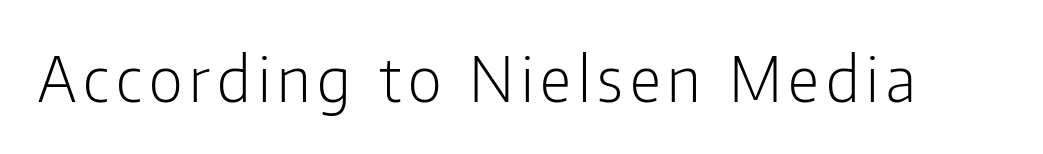
Q: Is the text bold? A: No.
Q: Is the text italic (slanted)? A: No, it is upright.
Q: Is the typeface a serif or a sans-serif typeface? A: Sans-serif.
Q: Is the text underlined? A: No.
Q: Width (condensed, normal, or wide)? A: Condensed.
Q: Stroke contrast? A: Low.
Q: x-height? A: Medium.
Q: Monospaced? A: No.
